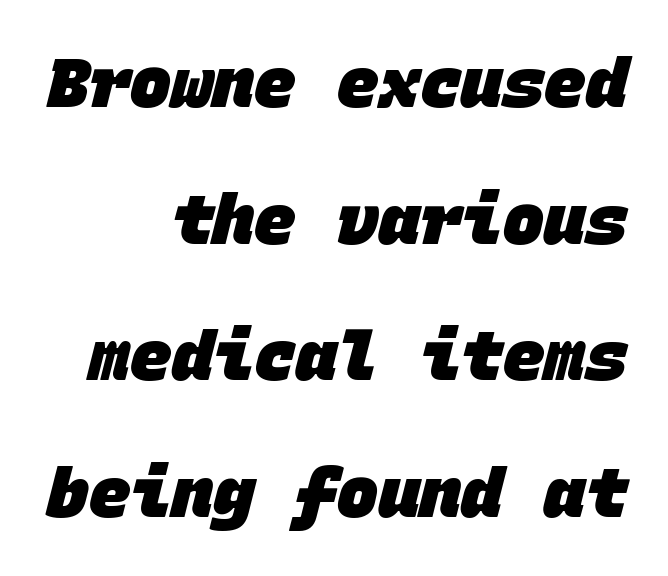
Q: Is the text bold? A: Yes.
Q: Is the typeface a serif or a sans-serif typeface? A: Sans-serif.
Q: Is the text underlined? A: No.
Q: How is the paragraph aligned? A: Right-aligned.
Q: Is the spacing between letters normal or unusually wide? A: Normal.
Q: Is the spacing between lines tight, normal or loose? A: Loose.
Q: Width (condensed, normal, or wide)? A: Normal.
Q: Stroke contrast? A: Low.
Q: x-height? A: Large.
Q: Monospaced? A: Yes.
